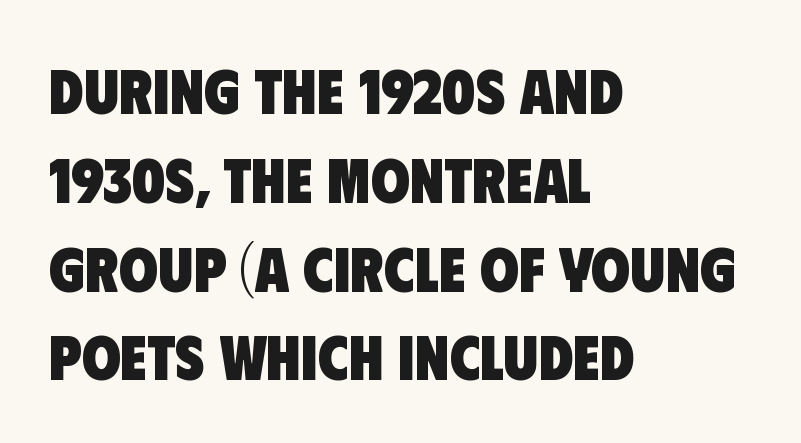
The image shows 63 px heavy, condensed sans-serif type; set left-aligned, normal line spacing (1.41x), normal letter spacing, not underlined; low stroke contrast and a large x-height.
